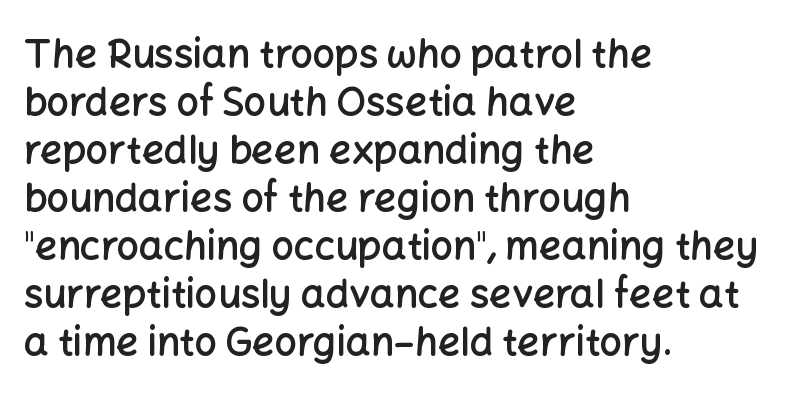
{"serif": "no", "italic": "no", "bold": "semi", "weight": "semibold", "width": "normal", "stroke_contrast": "low", "x_height": "medium", "monospaced": "no", "underline": "no", "align": "left", "line_spacing_ratio": 1.23, "letter_spacing": "normal", "letter_spacing_em": 0.0, "glyph_px": 39}
